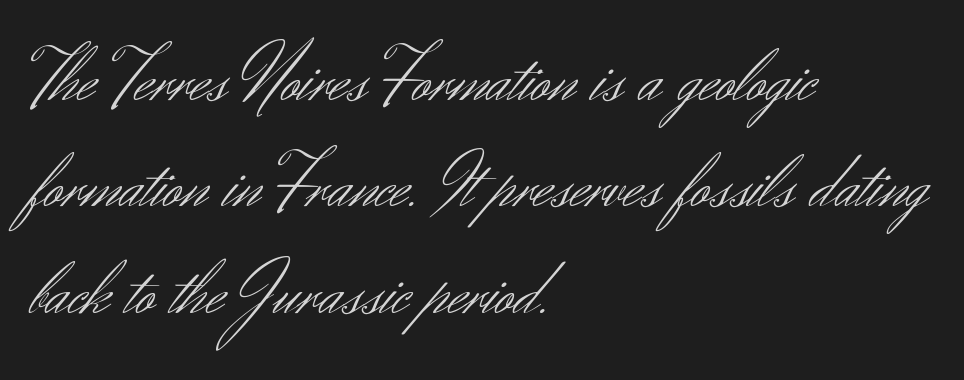
Q: Is the text bold? A: No.
Q: Is the text italic (slanted)? A: Yes.
Q: Is the typeface a serif or a sans-serif typeface? A: Sans-serif.
Q: Is the text underlined? A: No.
Q: How is the paragraph aligned? A: Left-aligned.
Q: Is the spacing between letters normal or unusually wide? A: Normal.
Q: Is the spacing between lines tight, normal or loose? A: Normal.
Q: Width (condensed, normal, or wide)? A: Normal.
Q: Stroke contrast? A: Medium.
Q: x-height? A: Small.
Q: Monospaced? A: No.
